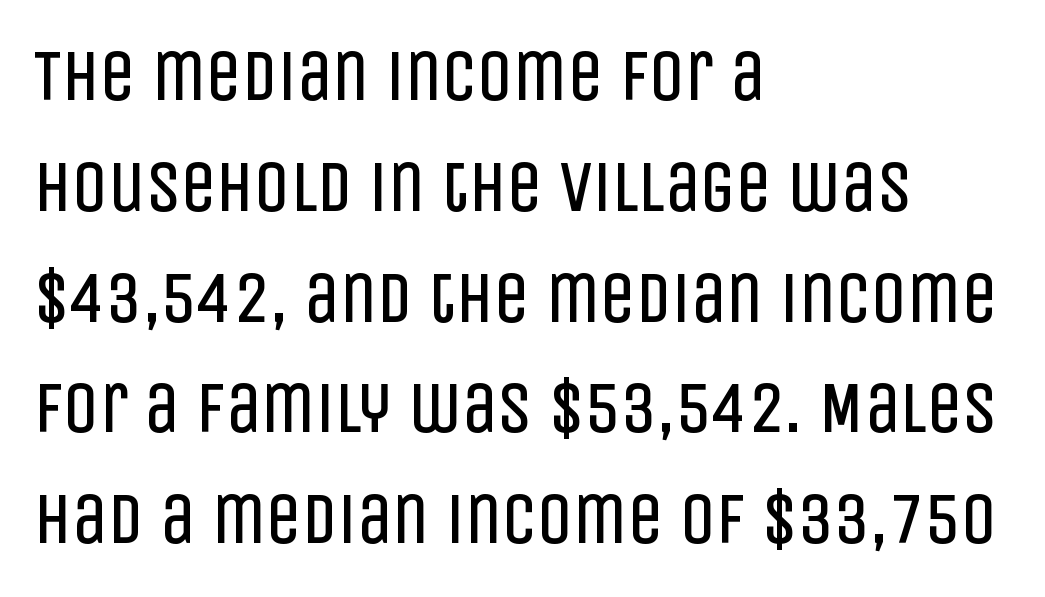
The image shows 71 px regular-weight, condensed sans-serif type, upright; set left-aligned, normal line spacing (1.56x), normal letter spacing, not underlined; low stroke contrast and a large x-height.
